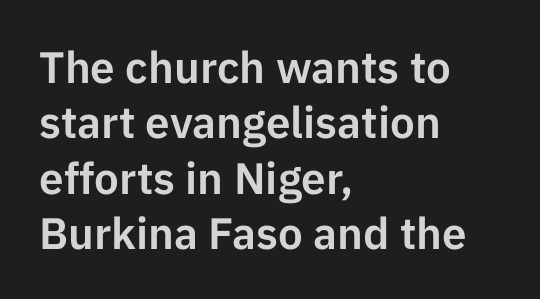
The image shows 44 px sans-serif type, upright; set left-aligned, normal line spacing (1.26x), normal letter spacing, not underlined; low stroke contrast and a medium x-height.
